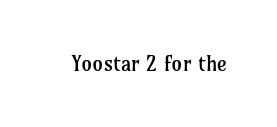
{"italic": "no", "bold": "no", "underline": "no", "letter_spacing": "normal", "letter_spacing_em": 0.0, "glyph_px": 21}
